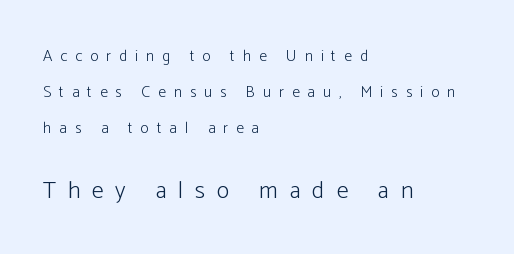
The image shows 24 px text type, upright; set left-aligned, loose line spacing (2.26x), unusually wide letter spacing (+0.49 em), not underlined; the second (bottom) block is 1.5x larger.
